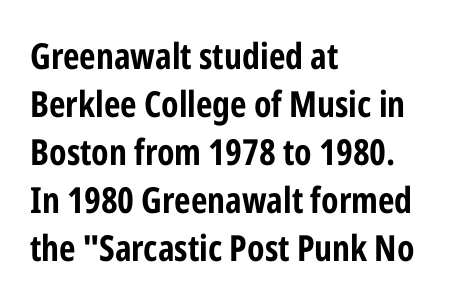
{"serif": "no", "italic": "no", "bold": "yes", "weight": "bold", "width": "condensed", "stroke_contrast": "low", "x_height": "medium", "monospaced": "no", "underline": "no", "align": "left", "line_spacing": "normal", "line_spacing_ratio": 1.33, "letter_spacing": "normal", "letter_spacing_em": 0.0, "glyph_px": 36}
